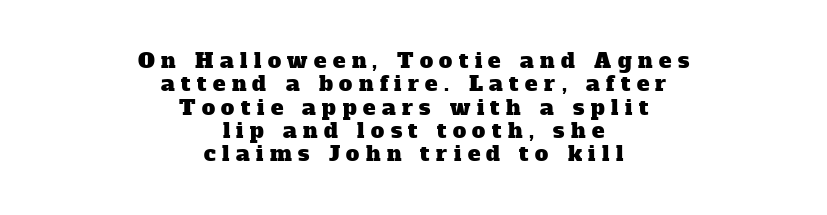
Each new line begins almost immediately beneath the previous one. In terms of letterspacing, this is a distinctly airy, spread setting. Short and long lines alike share a common midpoint. Beneath every word, the page is bare.
